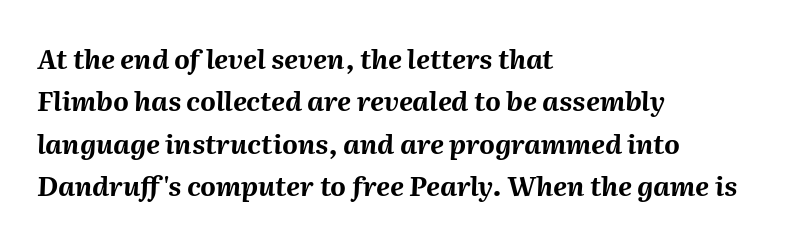
The image shows 27 px bold type, italic (leaning right); set left-aligned, normal line spacing (1.57x), normal letter spacing, not underlined.
